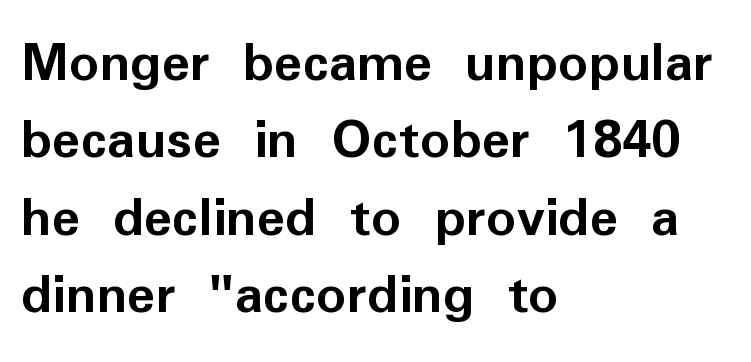
{"serif": "no", "italic": "no", "bold": "yes", "weight": "semibold", "width": "normal", "stroke_contrast": "low", "x_height": "medium", "monospaced": "no", "underline": "no", "align": "left", "line_spacing": "normal", "line_spacing_ratio": 1.31, "letter_spacing": "normal", "letter_spacing_em": 0.0, "glyph_px": 59}
